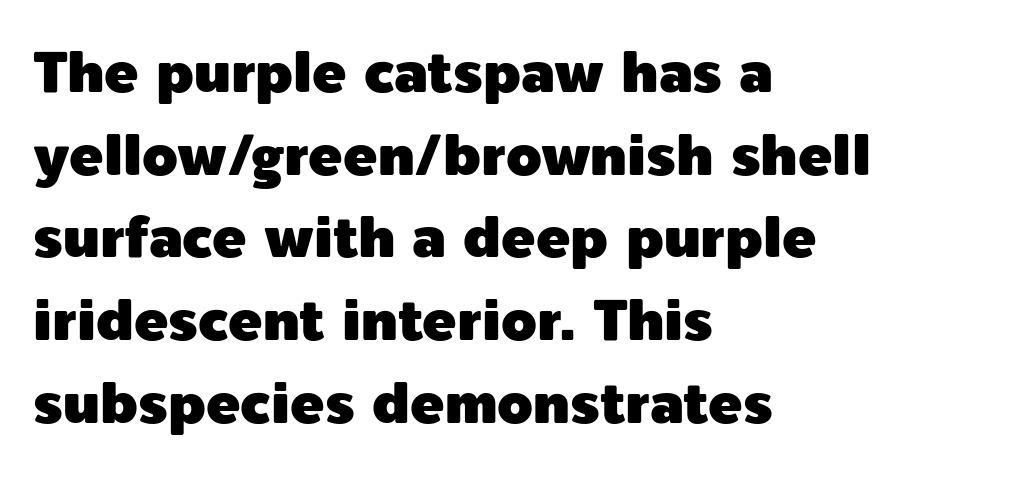
This rendering employs a face without finishing strokes, i.e., a sans-serif. Is the block centered? No — it sits flush against the left margin. This block has exactly the height ordinary leading produces. You could not count columns in this text — the font is proportionally spaced.
